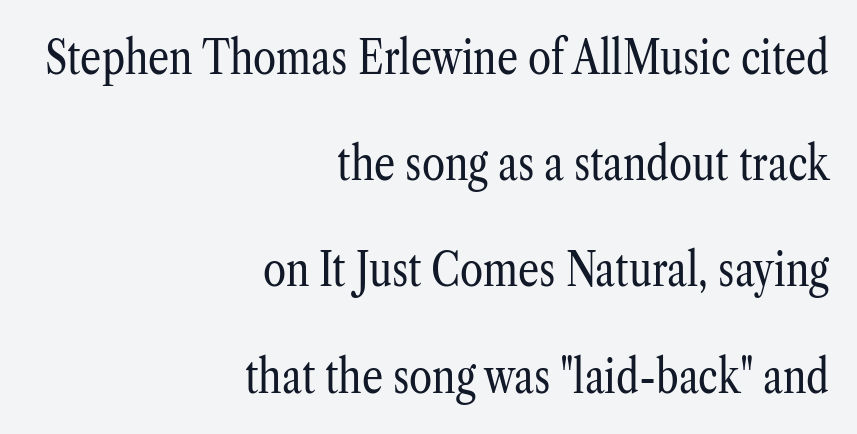
The line-height multiplier appears high, well above default. Glance below the letters and you will spot only blank space. Letterform terminals end in serifs throughout the passage. Short note: letters normally spaced. You can tell it's not italic because the verticals are truly vertical. Visually the block forms a straight wall on the right and a jagged coastline on the left.
